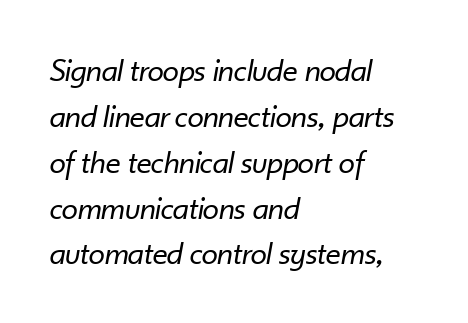
The image shows 33 px regular-weight type, italic (leaning right); set left-aligned, normal line spacing (1.39x), normal letter spacing, not underlined; low stroke contrast and a small x-height.
